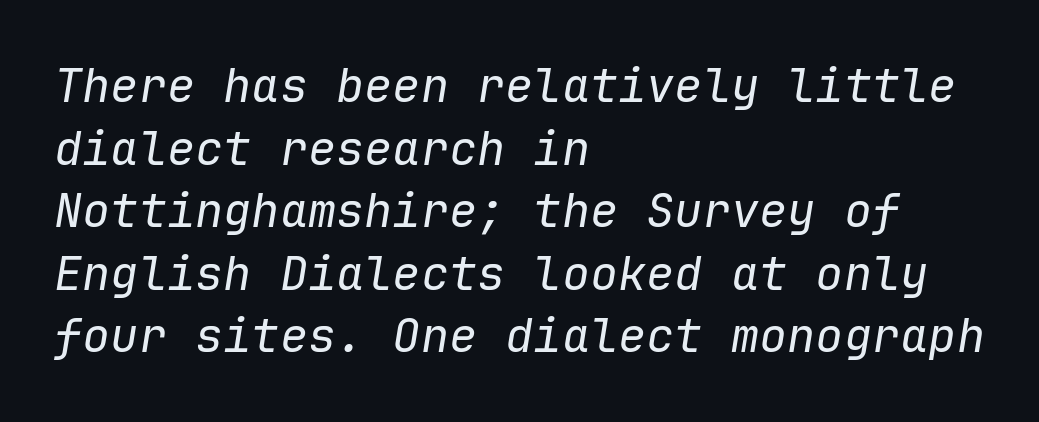
{"italic": "yes", "lean": "right", "slant_degrees": 9, "bold": "no", "weight": "regular", "width": "normal", "stroke_contrast": "low", "x_height": "medium", "monospaced": "yes", "underline": "no", "align": "left", "line_spacing": "normal", "line_spacing_ratio": 1.33, "letter_spacing": "normal", "letter_spacing_em": 0.0, "glyph_px": 47}
